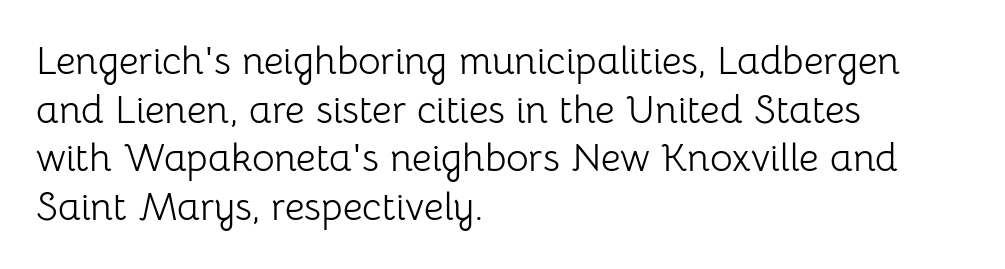
The type is set solid horizontally, with unmodified tracking. Designer's note — italics off, roman on. How would I describe the line gaps? Plain and ordinary. Any mark beneath the type? The region is blank. Do the characters align in a grid? No, the font is proportional.
